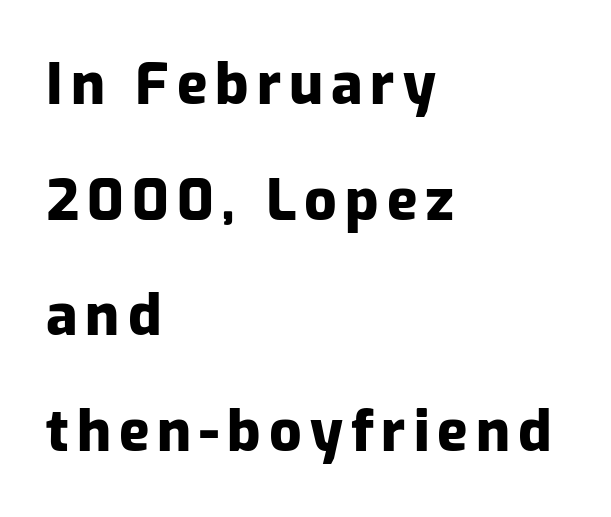
Q: Is the text bold? A: Yes.
Q: Is the text italic (slanted)? A: No, it is upright.
Q: Is the typeface a serif or a sans-serif typeface? A: Sans-serif.
Q: Is the text underlined? A: No.
Q: How is the paragraph aligned? A: Left-aligned.
Q: Is the spacing between lines tight, normal or loose? A: Loose.
Q: Width (condensed, normal, or wide)? A: Normal.
Q: Stroke contrast? A: Low.
Q: x-height? A: Medium.
Q: Monospaced? A: No.
